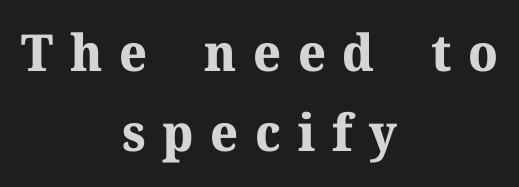
These lines sit exactly where default settings would place them. A typesetter would call this proportional, since set widths differ per character. Caption: expanded tracking, letters set apart. Compared with a flush-left layout, this one balances lines on the center instead. The letters stand upright; this is a roman face. Plenty of ink on the page — the face is bold.
